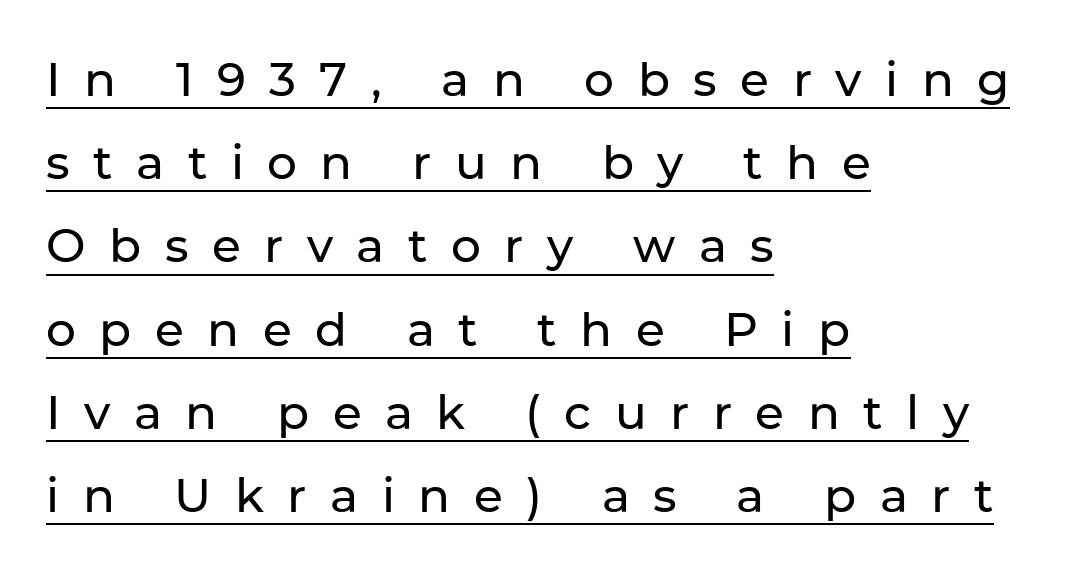
Reading down the block, your eye returns to a fixed left position each line. Nothing sits at the stroke ends, so this counts as sans-serif. Do the characters align in a grid? No, the font is proportional. A continuous stroke trails under the words, as in a hyperlink. Is the letter spacing exaggerated? Yes — the characters are pushed far apart. Every character sits straight up, as roman type does.
